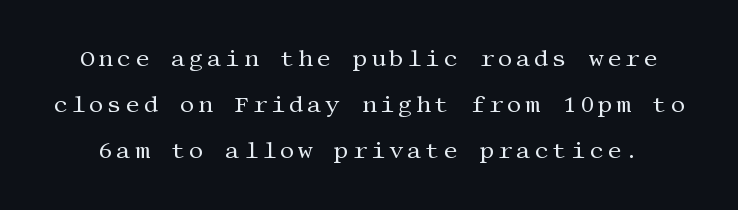
The vertical gap from one line to the next is large. Do the letters lean? They stand straight. Honestly, there is no underline to notice here at all. Stems and bowls with no extra thickness — not bold.
